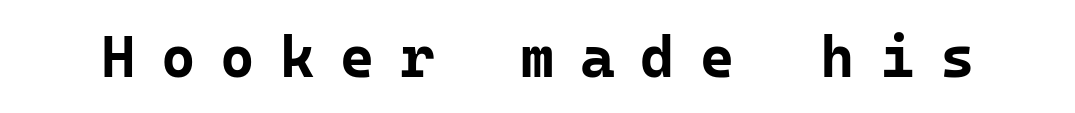
This sample uses an upright cut, with every glyph sitting square on the baseline. The characters display no serif detailing; their extremities are plain. Looks like terminal output: every glyph gets an equal slot. Is the letter spacing exaggerated? Yes — the characters are pushed far apart. Look at the stroke-to-counter ratio: heavy, a bold. Lines of text with bare space underneath.
